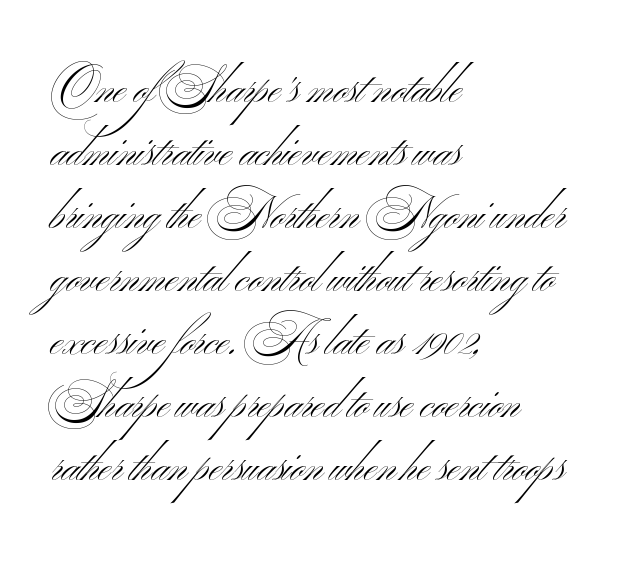
Regarding serifs, this sample does without them. Weight class: somewhere from thin through regular. Clear beneath every line of the passage. Reading down the column, the eye jumps a familiar distance to each next line. Do the characters align in a grid? No, the font is proportional. A classic flush-left, rag-right setting is used for this passage.
